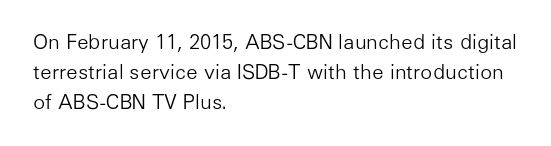
Q: Is the text bold? A: No.
Q: Is the text italic (slanted)? A: No, it is upright.
Q: Is the text underlined? A: No.
Q: How is the paragraph aligned? A: Left-aligned.
Q: Is the spacing between letters normal or unusually wide? A: Normal.
Q: Is the spacing between lines tight, normal or loose? A: Normal.
